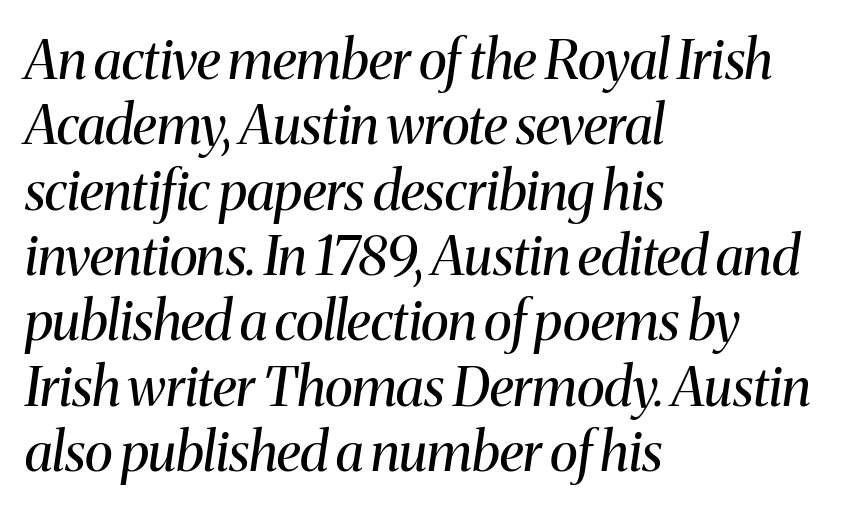
Typeset ragged right — the left edge is the straight one. The area under the type is left untouched. Observe the serifs anchoring each vertical stroke in this sample. The typography opts for an oblique posture over an upright one. A typesetter would call this proportional, since set widths differ per character.
